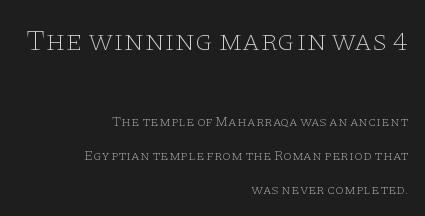
Leading: increased. The letters stand straight up with perfectly vertical stems. The gap between lines stays unmarked. The weight tops out at a normal text grade.
